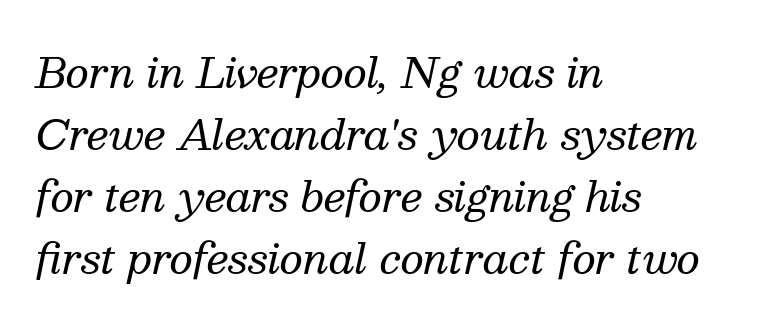
The image shows 41 px regular-weight serif type, italic (leaning right); set left-aligned, normal line spacing (1.51x), normal letter spacing, not underlined; medium stroke contrast and a medium x-height.
